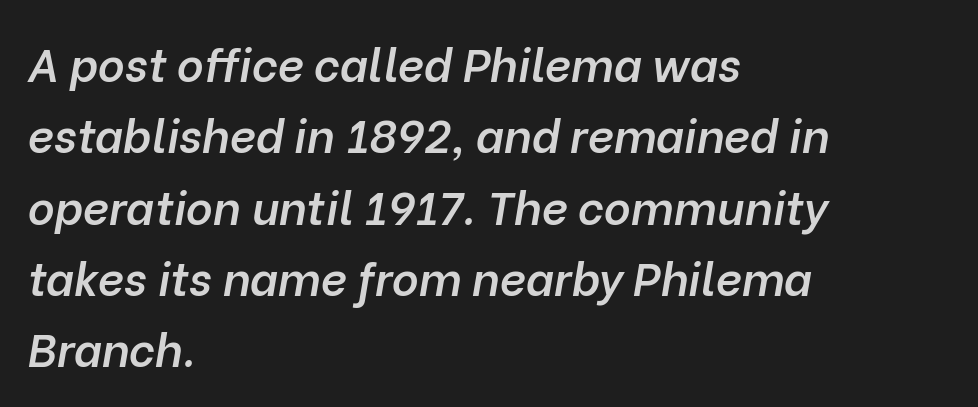
The passage shown leans; its letterforms are oblique. How would I describe the line gaps? Plain and ordinary. The line texture is even and compact thanks to regular tracking. Leftover space on each line is placed entirely after the last word.
